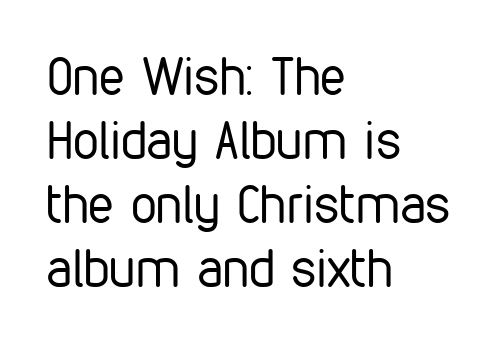
{"serif": "no", "italic": "no", "bold": "no", "weight": "regular", "width": "condensed", "stroke_contrast": "low", "x_height": "medium", "monospaced": "no", "underline": "no", "align": "left", "line_spacing_ratio": 1.23, "letter_spacing": "normal", "letter_spacing_em": 0.0, "glyph_px": 52}
